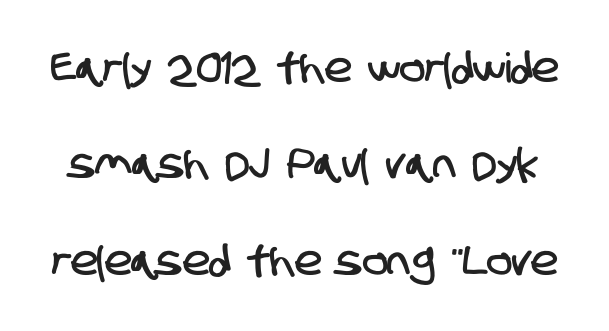
A great deal of white space separates one row of letters from the next. Spacing between characters is what you'd get straight out of the box. The designer went with a sans here, leaving each stem footless. The passage shown is typed in a proportional face where columns would drift. Clear beneath every line of the passage.
